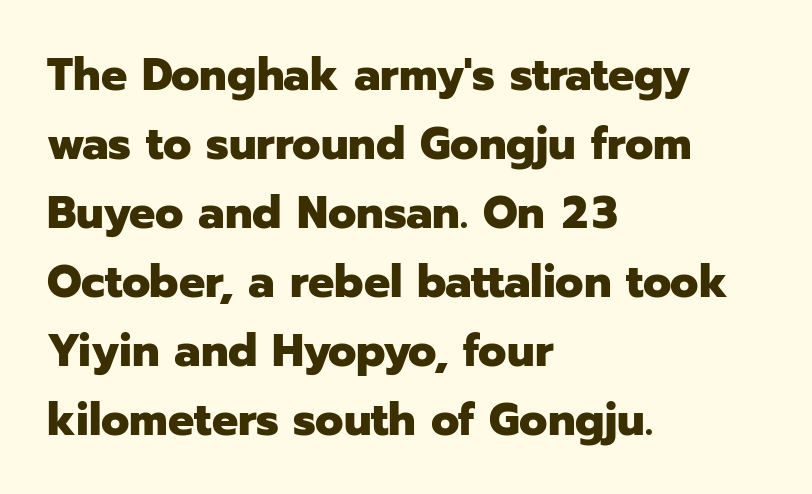
The image shows 46 px heavy sans-serif type, upright; set left-aligned, normal line spacing (1.5x), normal letter spacing, not underlined; low stroke contrast and a medium x-height.
